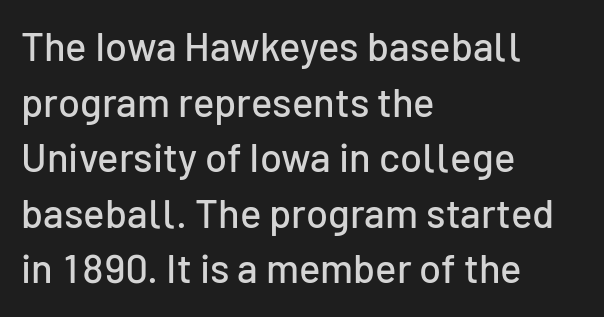
Q: Is the text italic (slanted)? A: No, it is upright.
Q: Is the typeface a serif or a sans-serif typeface? A: Sans-serif.
Q: Is the text underlined? A: No.
Q: How is the paragraph aligned? A: Left-aligned.
Q: Is the spacing between letters normal or unusually wide? A: Normal.
Q: Is the spacing between lines tight, normal or loose? A: Normal.
Q: Width (condensed, normal, or wide)? A: Normal.
Q: Stroke contrast? A: Low.
Q: x-height? A: Medium.
Q: Monospaced? A: No.
